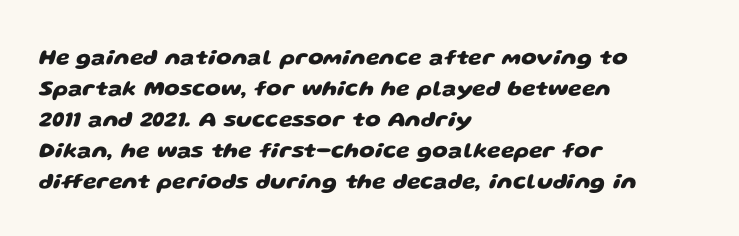
The image shows 22 px bold type; set left-aligned, normal line spacing (1.41x), normal letter spacing, not underlined.
